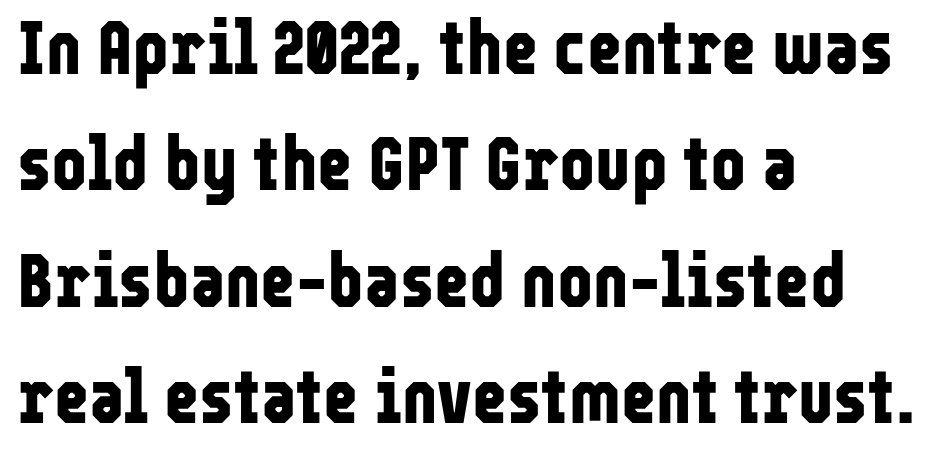
Does the weight exceed regular? Yes, all the way to bold. One glance says typical: line gaps are just what's usual. Any mark beneath the type? The region is blank. Default kerning and tracking; the words read as compact shapes. No italicization has been applied; the sample stays upright. This is sans-serif lettering, the kind often seen on screens and signage.
